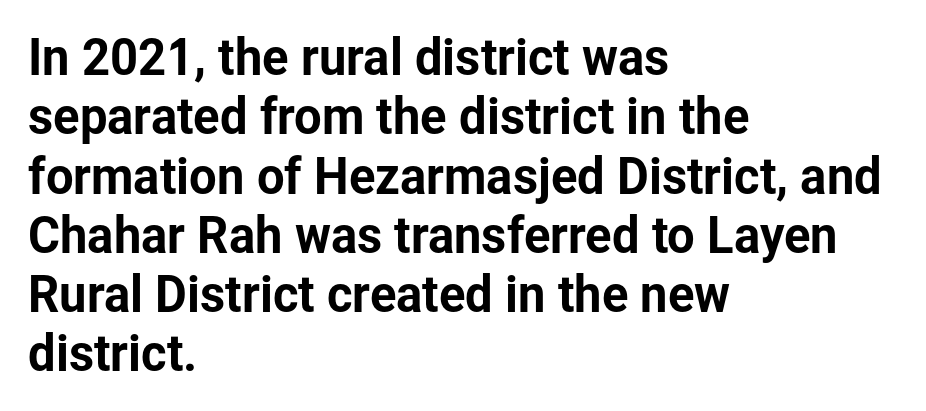
This is sans-serif lettering, the kind often seen on screens and signage. Do the characters align in a grid? No, the font is proportional. A classic flush-left, rag-right setting is used for this passage. Lines of text with bare space underneath.
